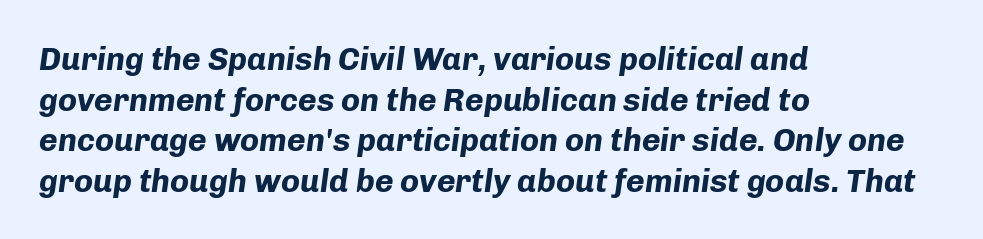
{"italic": "yes", "lean": "right", "slant_degrees": 8, "bold": "yes", "weight": "bold", "width": "normal", "stroke_contrast": "low", "x_height": "medium", "monospaced": "no", "underline": "no", "align": "left", "line_spacing": "normal", "line_spacing_ratio": 1.27, "letter_spacing": "normal", "letter_spacing_em": 0.0, "glyph_px": 32}
